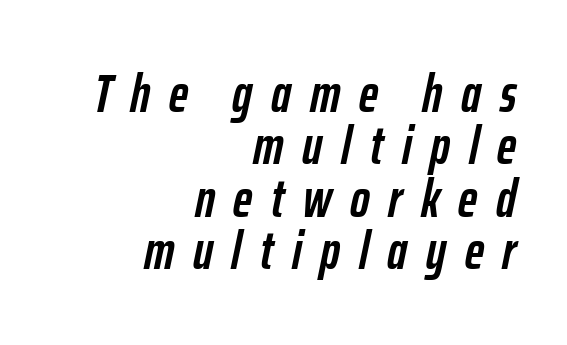
Varying glyph widths throughout — classic text-font behaviour. Is the letter spacing exaggerated? Yes — the characters are pushed far apart. Which margin do the lines hug? The right one — the left edge is uneven. The lines are packed closely together with very little leading. Set as a true bold cut, around the 700 mark.
